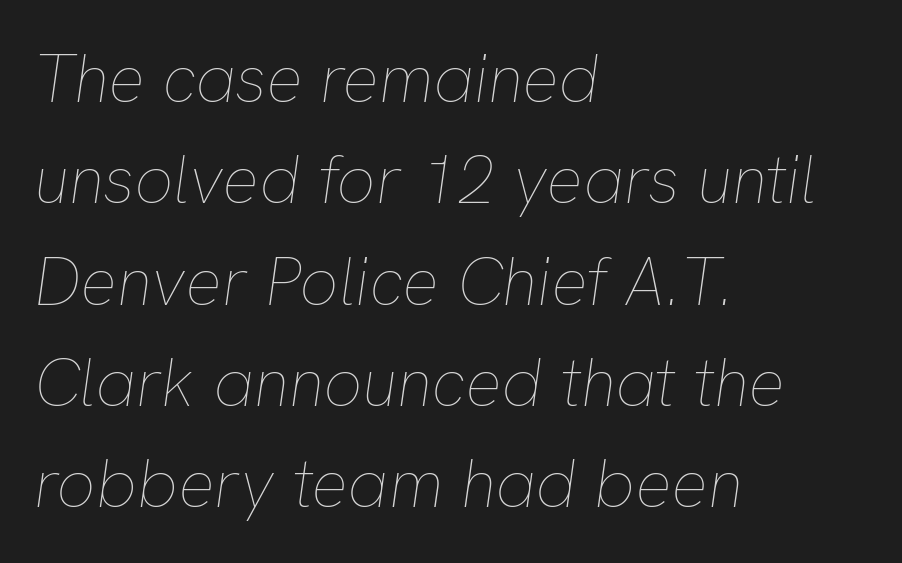
The rendering uses natural spacing where letterforms have individual widths. This sample keeps an unexceptional amount of space between lines. This rendering uses left alignment, leaving the right contour irregular. A clean baseline with only descenders dipping below it.
